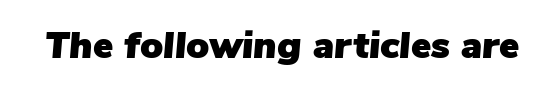
You could call the tracking neutral — neither tight nor loose. You can tell it's italic because the verticals aren't actually vertical. You could not count columns in this text — the font is proportionally spaced. This rendering features lettering with no underline.
